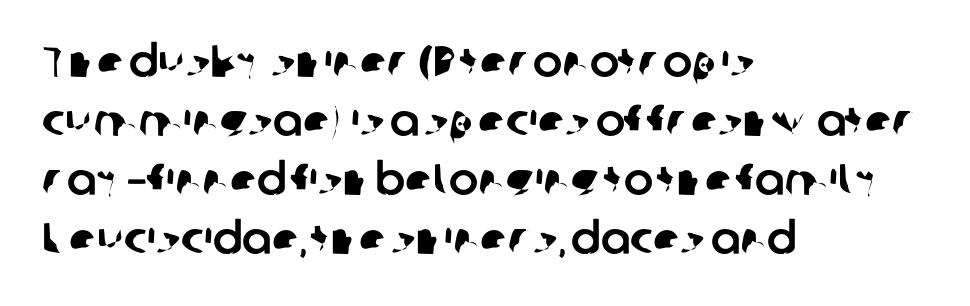
Look at the tracking — it's just the regular setting, nothing added. Note the varied advance widths — an 'i' is clearly narrower than an 'm'. The designer went with a sans here, leaving each stem footless. The space directly below the letters is spotless.
